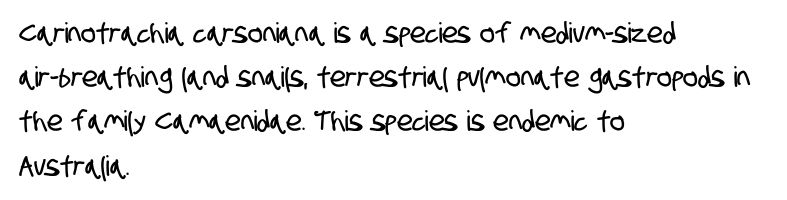
{"serif": "no", "width": "condensed", "stroke_contrast": "low", "x_height": "large", "monospaced": "no", "underline": "no", "align": "left", "line_spacing": "normal", "line_spacing_ratio": 1.58, "letter_spacing": "normal", "letter_spacing_em": 0.0, "glyph_px": 28}
